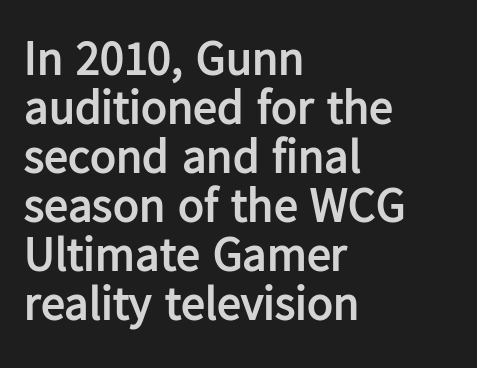
The image shows 48 px semibold sans-serif type, upright; set left-aligned, tight line spacing (1.02x), normal letter spacing, not underlined; low stroke contrast and a medium x-height.
